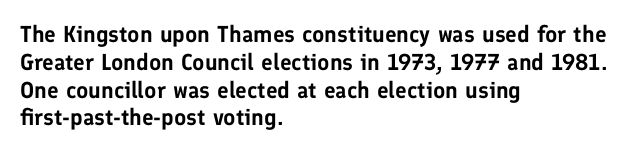
Q: Is the text italic (slanted)? A: No, it is upright.
Q: Is the text underlined? A: No.
Q: How is the paragraph aligned? A: Left-aligned.
Q: Is the spacing between letters normal or unusually wide? A: Normal.
